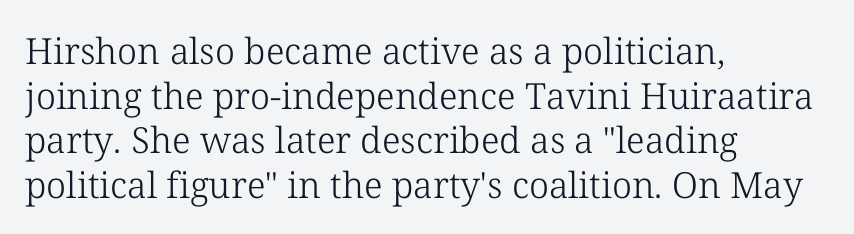
Does the lettering tilt? It doesn't — this is upright. The rendering uses natural spacing where letterforms have individual widths. No extra tracking has been applied to these lines. Typographically, this falls in the serif category.
